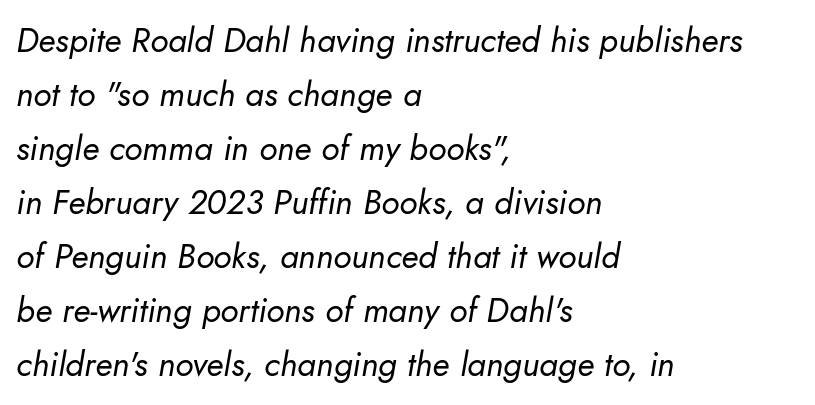
The image shows 34 px regular-weight type, italic (leaning right); set left-aligned, normal line spacing (1.59x), normal letter spacing, not underlined; low stroke contrast and a small x-height.
